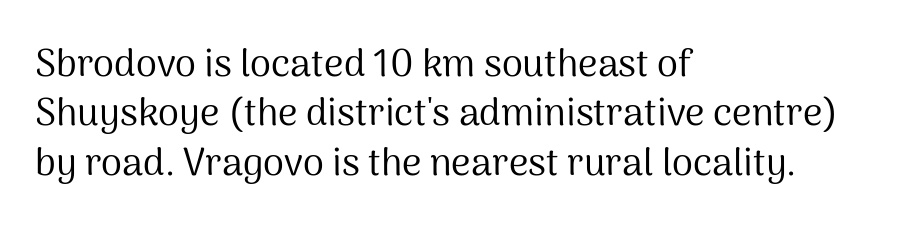
{"serif": "no", "italic": "no", "bold": "no", "weight": "regular", "width": "normal", "stroke_contrast": "medium", "x_height": "medium", "monospaced": "no", "underline": "no", "align": "left", "line_spacing": "normal", "line_spacing_ratio": 1.3, "letter_spacing": "normal", "letter_spacing_em": 0.0, "glyph_px": 38}
